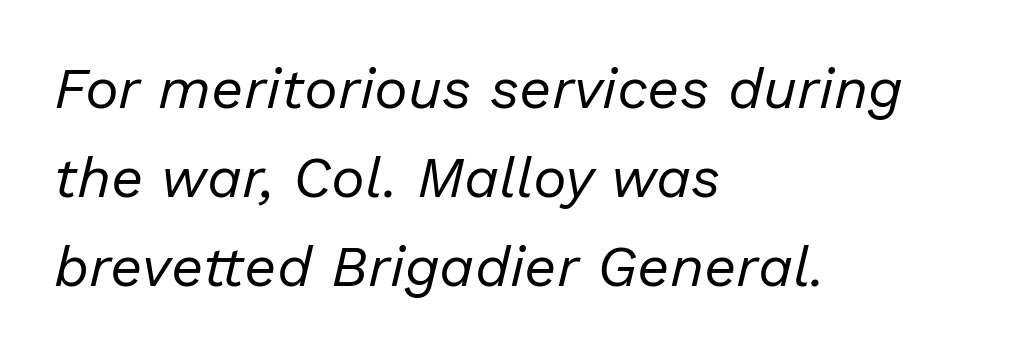
Reading down the column, the eye jumps a familiar distance to each next line. Rule under the text: the space is simply empty. A typesetter would mark this as italic. The letters look calm and open, with moderate or lighter stems.
